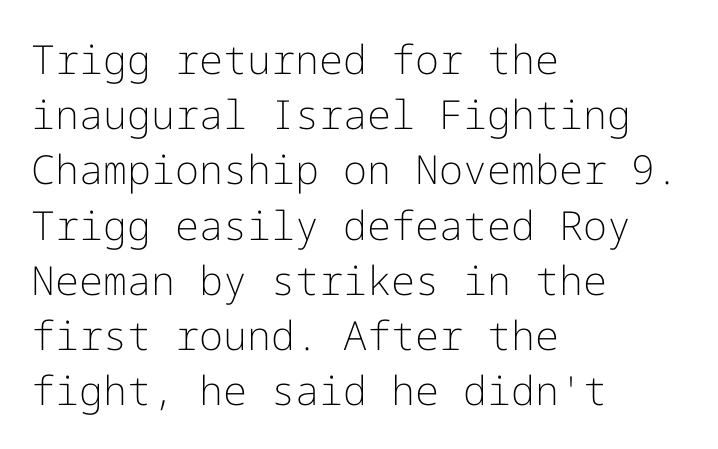
Weight: not bold — regular or lighter. Letter spacing: default. Left-aligned paragraph, ragged on the right. A clean baseline with only descenders dipping below it. These lines sit exactly where default settings would place them.
